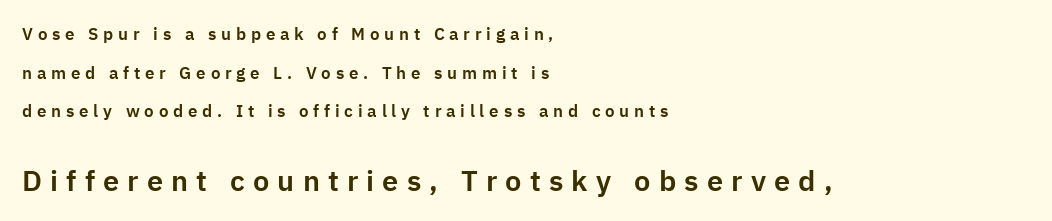
These lines are rendered in a variable-pitch font. Descenders hang freely into open space. The paragraph shown leans on its left margin. Display-style spreading of the glyphs; the letterfit is very open.
